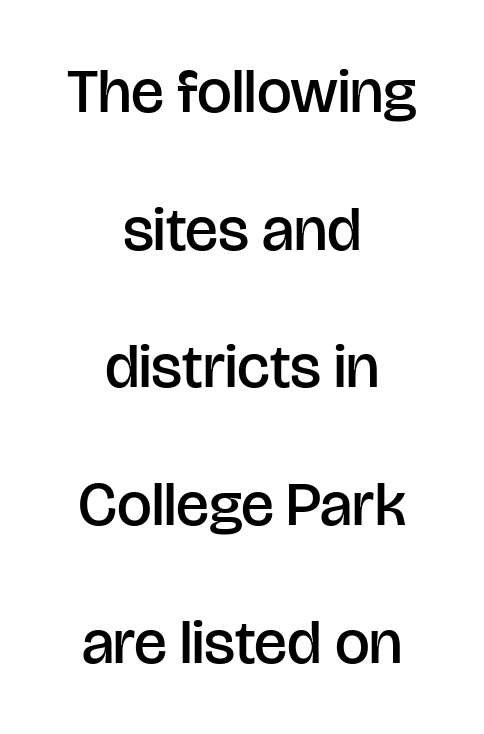
Q: Is the text bold? A: Semi-bold.
Q: Is the text italic (slanted)? A: No, it is upright.
Q: Is the typeface a serif or a sans-serif typeface? A: Sans-serif.
Q: Is the text underlined? A: No.
Q: How is the paragraph aligned? A: Centered.
Q: Is the spacing between letters normal or unusually wide? A: Normal.
Q: Is the spacing between lines tight, normal or loose? A: Loose.
Q: Width (condensed, normal, or wide)? A: Normal.
Q: Stroke contrast? A: Low.
Q: x-height? A: Large.
Q: Monospaced? A: No.
